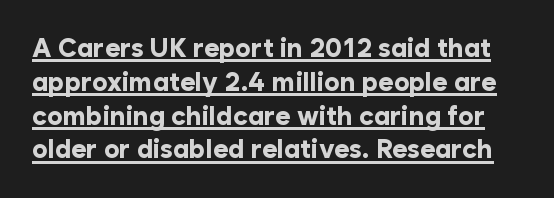
{"italic": "no", "bold": "yes", "underline": "yes", "line_spacing": "normal", "line_spacing_ratio": 1.3, "letter_spacing": "normal", "letter_spacing_em": 0.0, "glyph_px": 26}
